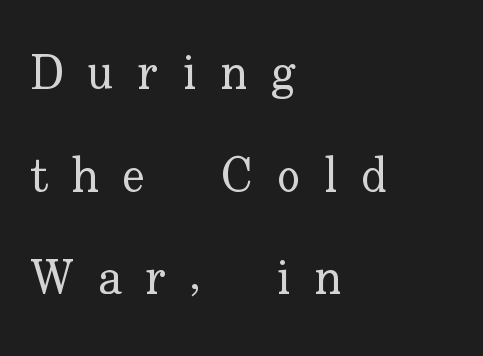
The image shows 48 px regular-weight serif type, upright; set left-aligned, loose line spacing (2.14x), unusually wide letter spacing (+0.5 em), not underlined; low stroke contrast and a small x-height.
